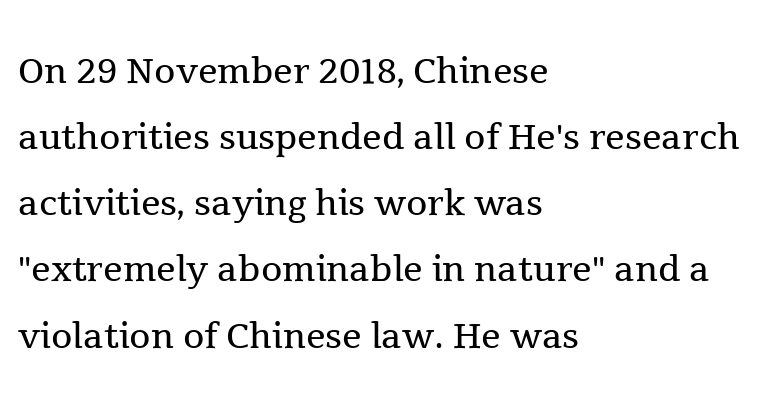
The font family rendered here belongs to the serif group. Between one letter and the next there's only the usual sliver of space. Looks like regular typesetting: each glyph gets only the width it needs. Underline: absent. Posture: straight, roman, zero tilt. Unbolded letterforms with no extra heft.
